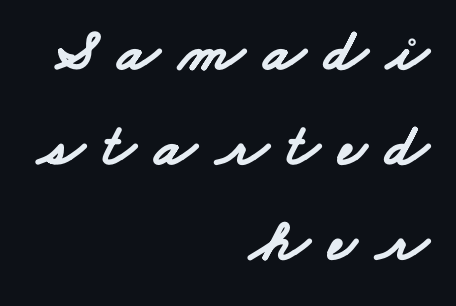
{"serif": "no", "bold": "yes", "weight": "bold", "width": "wide", "stroke_contrast": "low", "x_height": "small", "monospaced": "no", "underline": "no", "align": "right", "line_spacing": "normal", "line_spacing_ratio": 1.58, "letter_spacing": "wide", "letter_spacing_em": 0.33, "glyph_px": 60}
